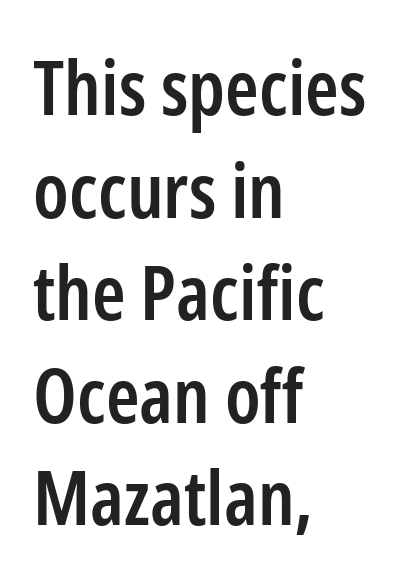
{"serif": "no", "italic": "no", "bold": "semi", "weight": "semibold", "width": "condensed", "stroke_contrast": "low", "x_height": "medium", "monospaced": "no", "underline": "no", "align": "left", "line_spacing": "normal", "line_spacing_ratio": 1.35, "letter_spacing": "normal", "letter_spacing_em": 0.0, "glyph_px": 76}
